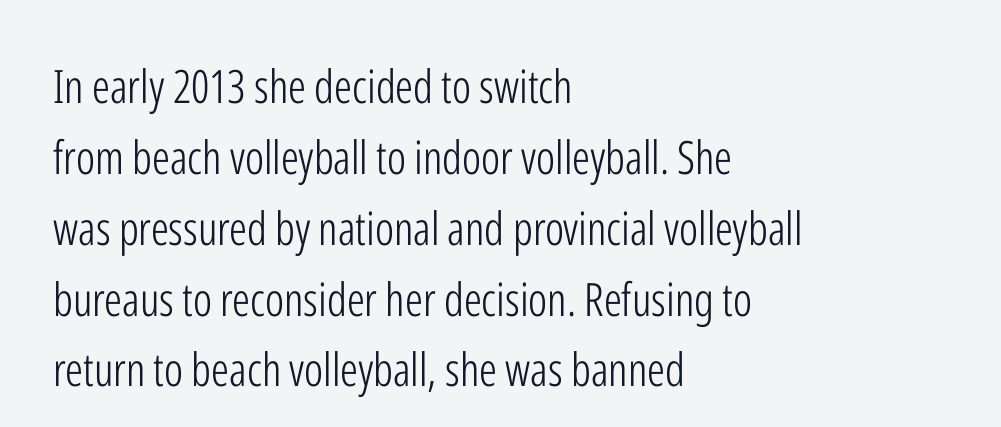
Q: Is the text bold? A: No.
Q: Is the text italic (slanted)? A: No, it is upright.
Q: Is the typeface a serif or a sans-serif typeface? A: Sans-serif.
Q: Is the text underlined? A: No.
Q: How is the paragraph aligned? A: Left-aligned.
Q: Is the spacing between letters normal or unusually wide? A: Normal.
Q: Is the spacing between lines tight, normal or loose? A: Normal.
Q: Width (condensed, normal, or wide)? A: Condensed.
Q: Stroke contrast? A: Low.
Q: x-height? A: Medium.
Q: Monospaced? A: No.
